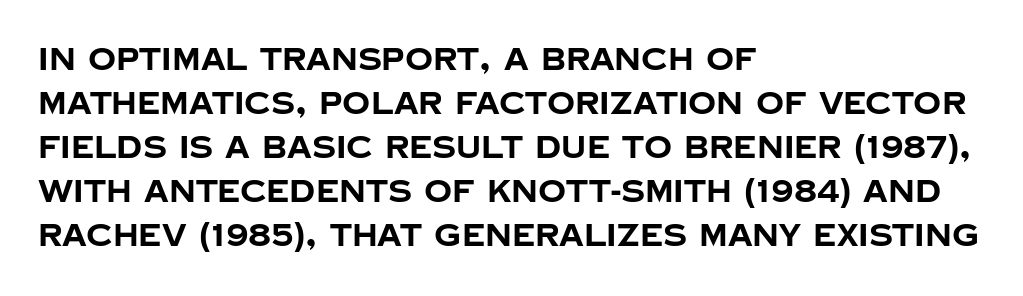
{"serif": "no", "italic": "no", "bold": "yes", "weight": "bold", "width": "normal", "stroke_contrast": "low", "x_height": "large", "monospaced": "no", "underline": "no", "align": "left", "line_spacing": "normal", "line_spacing_ratio": 1.42, "letter_spacing": "normal", "letter_spacing_em": 0.0, "glyph_px": 31}
